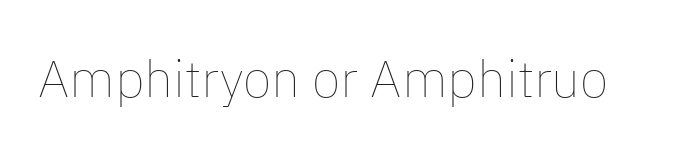
The image shows 52 px thin type, upright; set normal letter spacing, not underlined; low stroke contrast and a medium x-height.
